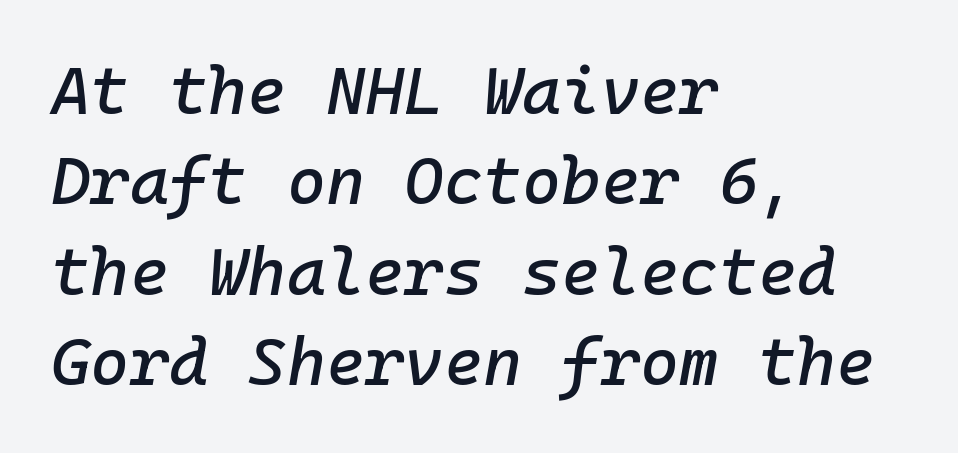
The rendering keeps characters at their native spacing. The rendering applies a slant to the glyphs. Notice how descenders clear the ascenders below comfortably — that's standard leading. The space directly below the letters is spotless. Each line starts at the same left margin while the right side varies.
